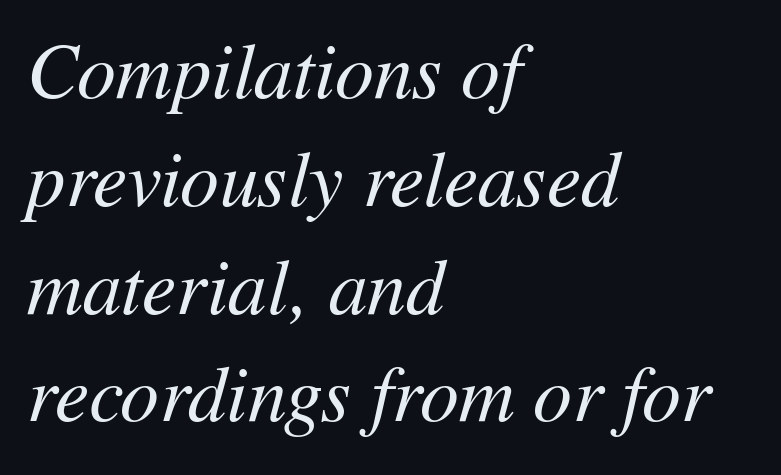
The line-height multiplier appears to be the usual default. Here the designer chose a conventional face with non-uniform glyph widths. Nobody drew a line under any word here. No heavy texture on the line: the type isn't bold. Nothing unusual about the tracking: characters are spaced as the font intends. Style check: oblique.
